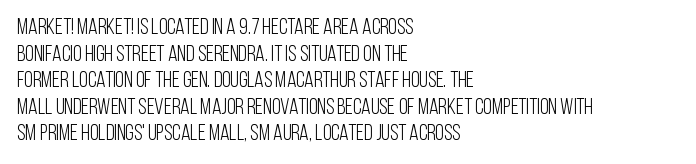
The image shows 22 px text type, upright; set left-aligned, line spacing 1.21x, normal letter spacing, not underlined.
